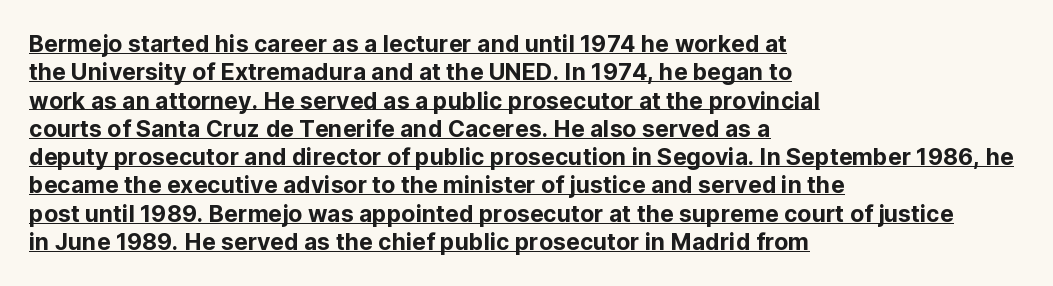
{"italic": "no", "underline": "yes", "align": "left", "line_spacing_ratio": 1.23, "letter_spacing": "normal", "letter_spacing_em": 0.0, "glyph_px": 23}
